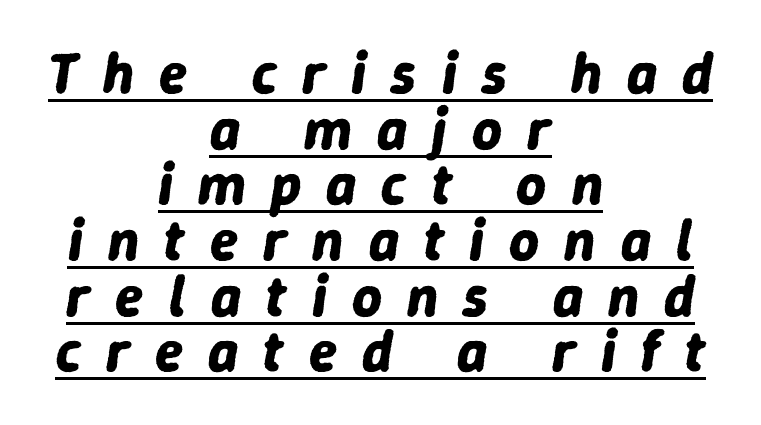
{"italic": "yes", "lean": "right", "slant_degrees": 9, "bold": "yes", "weight": "bold", "width": "normal", "stroke_contrast": "low", "x_height": "medium", "monospaced": "no", "underline": "yes", "align": "center", "line_spacing": "tight", "line_spacing_ratio": 0.96, "letter_spacing": "wide", "letter_spacing_em": 0.43, "glyph_px": 58}
